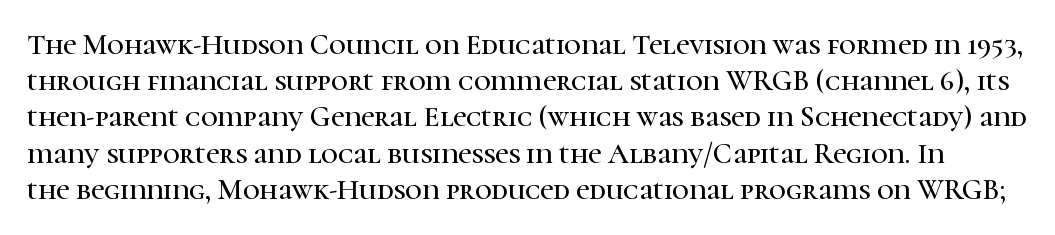
The passage shown is typed in a proportional face where columns would drift. Every character sits straight up, as roman type does. In terms of letterspacing, this is plain default setting. Only glyphs here, with clear space below each row. The lines sit at an ordinary, default distance from one another. Regarding serifs, this sample has them.
